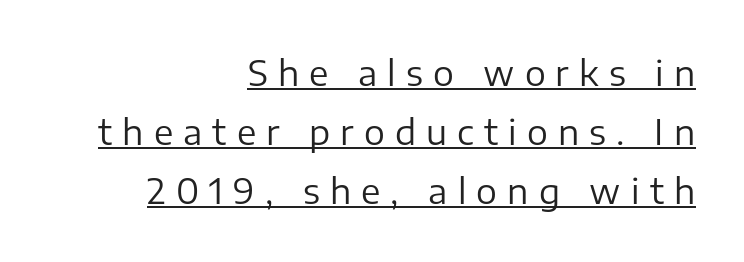
{"serif": "no", "italic": "no", "bold": "no", "weight": "regular", "width": "normal", "stroke_contrast": "low", "x_height": "medium", "monospaced": "no", "underline": "yes", "align": "right", "line_spacing": "normal", "line_spacing_ratio": 1.69, "letter_spacing": "wide", "letter_spacing_em": 0.29, "glyph_px": 35}
